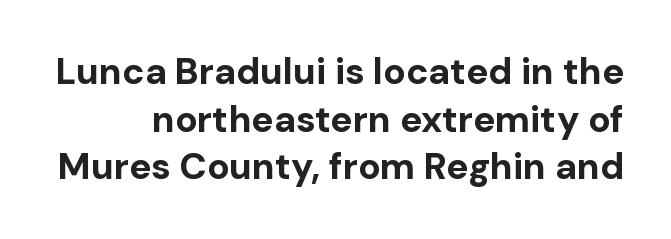
{"serif": "no", "italic": "no", "bold": "yes", "weight": "bold", "width": "normal", "stroke_contrast": "low", "x_height": "medium", "monospaced": "no", "underline": "no", "line_spacing": "normal", "line_spacing_ratio": 1.29, "letter_spacing": "normal", "letter_spacing_em": 0.0, "glyph_px": 37}
